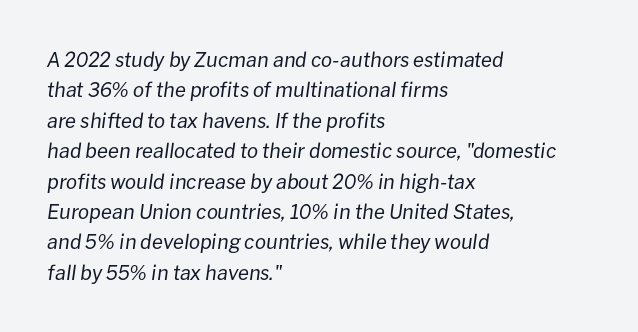
The image shows 20 px text type, italic (leaning right); set left-aligned, normal line spacing (1.52x), normal letter spacing, not underlined.
